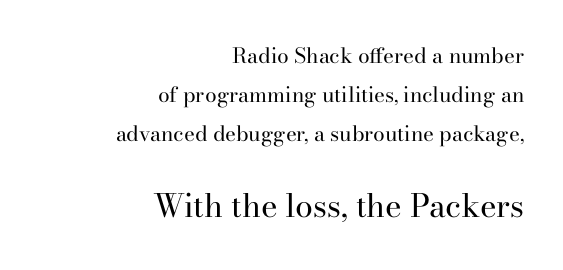
{"serif": "yes", "italic": "no", "bold": "no", "weight": "regular", "width": "normal", "stroke_contrast": "high", "x_height": "small", "monospaced": "no", "underline": "no", "align": "right", "line_spacing_ratio": 1.85, "letter_spacing": "normal", "letter_spacing_em": 0.0, "larger_block": "second", "size_ratio": 1.52, "glyph_px": 32}
